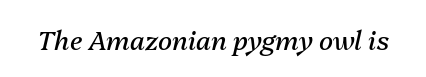
{"italic": "yes", "lean": "right", "slant_degrees": 13, "bold": "no", "underline": "no", "letter_spacing": "normal", "letter_spacing_em": 0.0, "glyph_px": 26}
